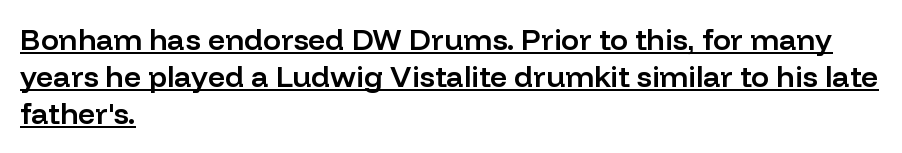
The image shows 30 px semibold sans-serif type, upright; set left-aligned, line spacing 1.24x, normal letter spacing, underlined; low stroke contrast and a medium x-height.
